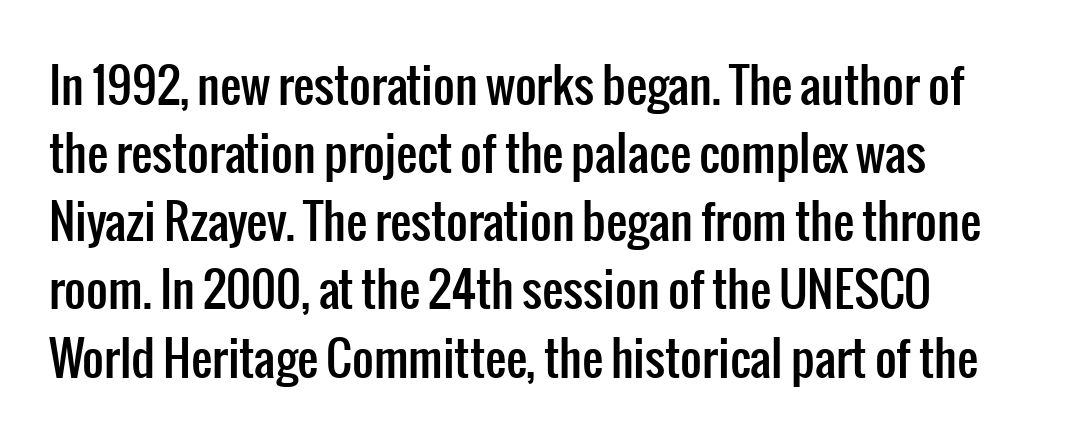
The lines sit at an ordinary, default distance from one another. Look at the tracking — it's just the regular setting, nothing added. The glyphs are unaccompanied by any horizontal stroke below them. The face used here is a sans, in the tradition of grotesques and geometrics. Varying glyph widths throughout — classic text-font behaviour.
